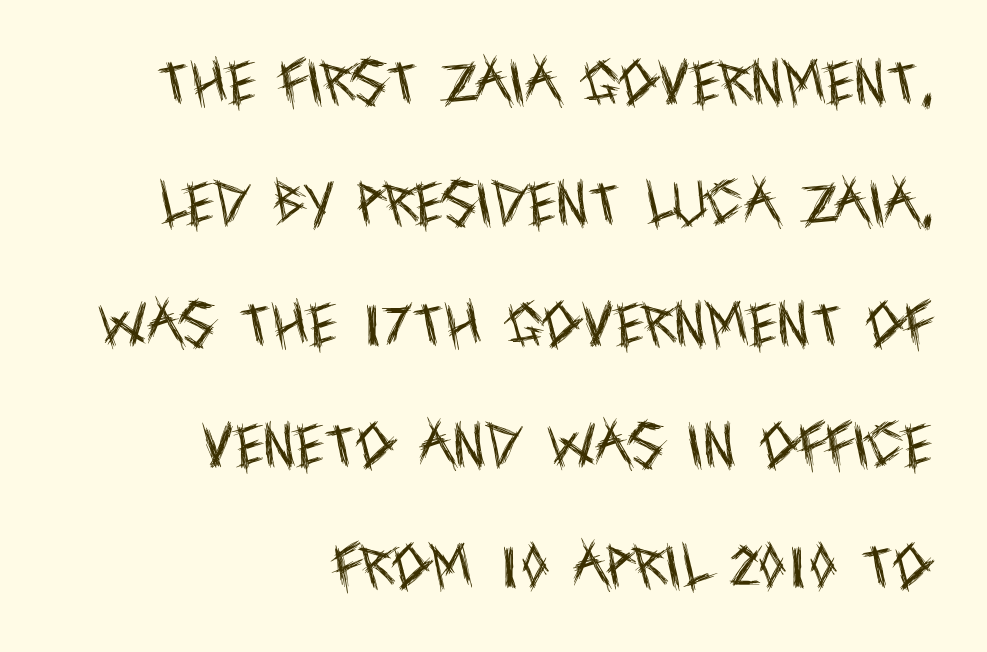
{"serif": "no", "italic": "no", "bold": "no", "weight": "regular", "width": "condensed", "x_height": "large", "monospaced": "no", "underline": "no", "align": "right", "line_spacing": "loose", "line_spacing_ratio": 2.47, "letter_spacing": "normal", "letter_spacing_em": 0.0, "glyph_px": 49}
